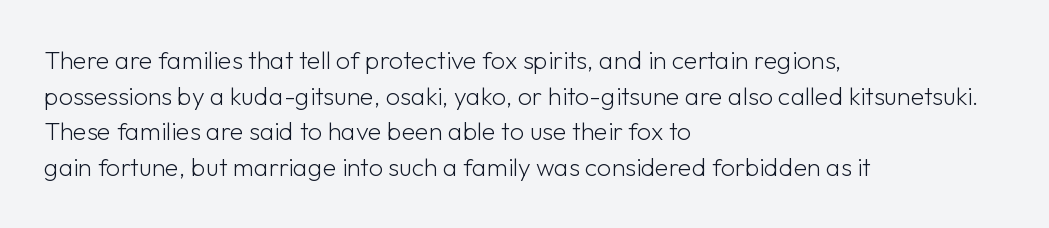
Q: Is the text bold? A: No.
Q: Is the text italic (slanted)? A: No, it is upright.
Q: Is the text underlined? A: No.
Q: How is the paragraph aligned? A: Left-aligned.
Q: Is the spacing between letters normal or unusually wide? A: Normal.
Q: Is the spacing between lines tight, normal or loose? A: Normal.
